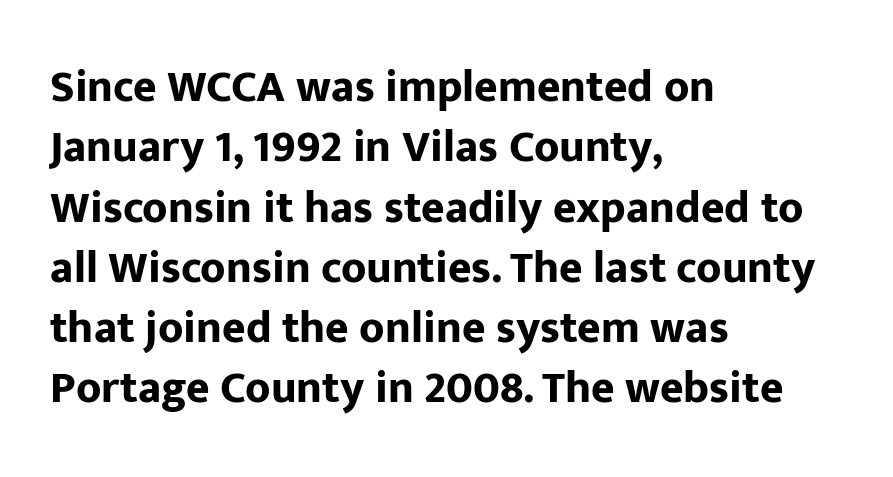
{"serif": "no", "italic": "no", "bold": "yes", "weight": "bold", "width": "normal", "stroke_contrast": "low", "x_height": "medium", "monospaced": "no", "underline": "no", "align": "left", "line_spacing": "normal", "line_spacing_ratio": 1.34, "letter_spacing": "normal", "letter_spacing_em": 0.0, "glyph_px": 45}
